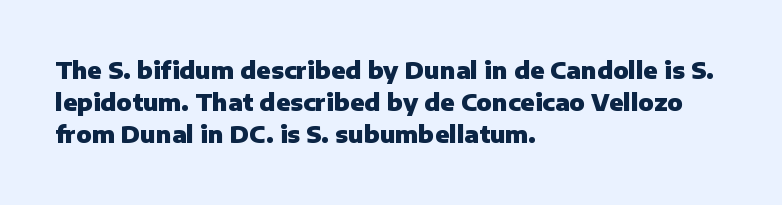
{"italic": "no", "bold": "yes", "underline": "no", "align": "left", "line_spacing": "normal", "line_spacing_ratio": 1.4, "letter_spacing": "normal", "letter_spacing_em": 0.0, "glyph_px": 23}
